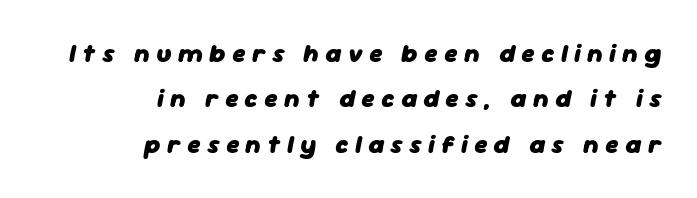
{"italic": "yes", "lean": "right", "slant_degrees": 11, "bold": "yes", "underline": "no", "align": "right", "line_spacing_ratio": 1.82, "letter_spacing": "wide", "letter_spacing_em": 0.26, "glyph_px": 25}
